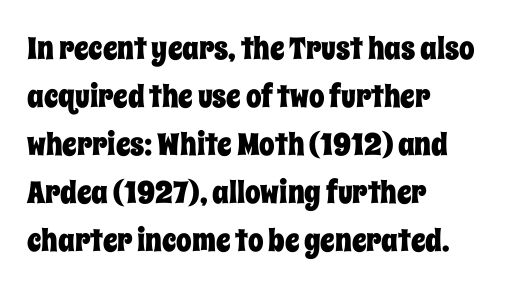
Q: Is the text italic (slanted)? A: No, it is upright.
Q: Is the text underlined? A: No.
Q: How is the paragraph aligned? A: Left-aligned.
Q: Is the spacing between letters normal or unusually wide? A: Normal.
Q: Is the spacing between lines tight, normal or loose? A: Normal.
Q: Width (condensed, normal, or wide)? A: Condensed.
Q: Stroke contrast? A: Low.
Q: x-height? A: Large.
Q: Monospaced? A: No.
